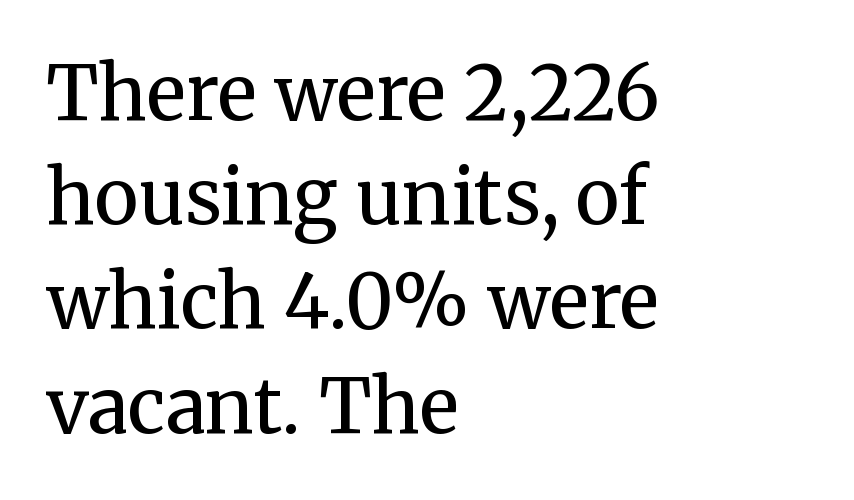
Q: Is the text bold? A: No.
Q: Is the text italic (slanted)? A: No, it is upright.
Q: Is the typeface a serif or a sans-serif typeface? A: Serif.
Q: Is the text underlined? A: No.
Q: How is the paragraph aligned? A: Left-aligned.
Q: Is the spacing between letters normal or unusually wide? A: Normal.
Q: Is the spacing between lines tight, normal or loose? A: Normal.
Q: Width (condensed, normal, or wide)? A: Normal.
Q: Stroke contrast? A: Medium.
Q: x-height? A: Medium.
Q: Monospaced? A: No.
